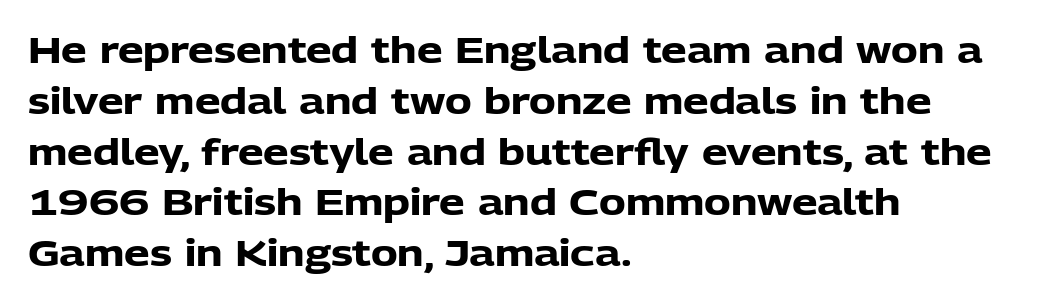
The image shows 36 px heavy sans-serif type, upright; set left-aligned, normal line spacing (1.41x), normal letter spacing, not underlined; low stroke contrast and a medium x-height.
